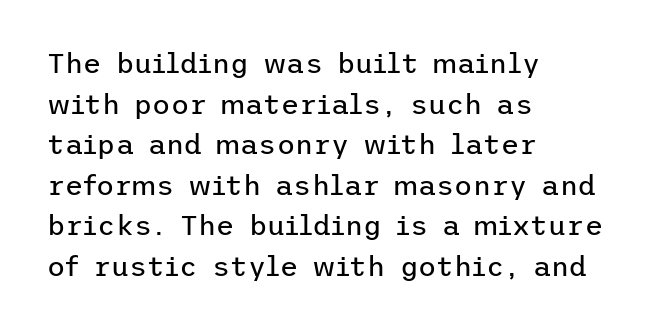
Q: Is the text bold? A: No.
Q: Is the text italic (slanted)? A: No, it is upright.
Q: Is the typeface a serif or a sans-serif typeface? A: Sans-serif.
Q: Is the text underlined? A: No.
Q: How is the paragraph aligned? A: Left-aligned.
Q: Is the spacing between letters normal or unusually wide? A: Normal.
Q: Is the spacing between lines tight, normal or loose? A: Normal.
Q: Width (condensed, normal, or wide)? A: Normal.
Q: Stroke contrast? A: Low.
Q: x-height? A: Medium.
